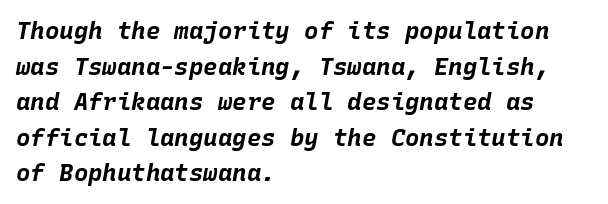
The rendering applies a slant to the glyphs. Beneath every word, the page is bare. Chunky letters — that's bold for sure. Default kerning and tracking; the words read as compact shapes. Reading down the column, the eye jumps a familiar distance to each next line.
